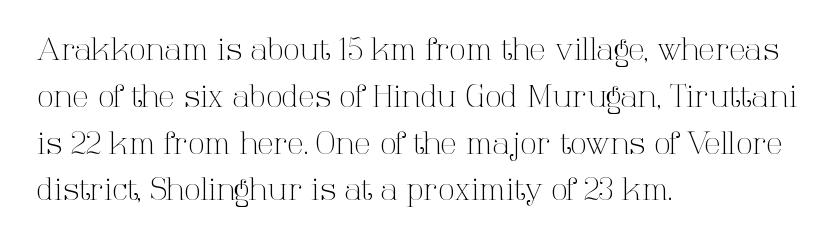
Q: Is the text bold? A: No.
Q: Is the text italic (slanted)? A: No, it is upright.
Q: Is the typeface a serif or a sans-serif typeface? A: Serif.
Q: Is the text underlined? A: No.
Q: How is the paragraph aligned? A: Left-aligned.
Q: Is the spacing between letters normal or unusually wide? A: Normal.
Q: Is the spacing between lines tight, normal or loose? A: Normal.
Q: Width (condensed, normal, or wide)? A: Normal.
Q: Stroke contrast? A: High.
Q: x-height? A: Medium.
Q: Monospaced? A: No.
